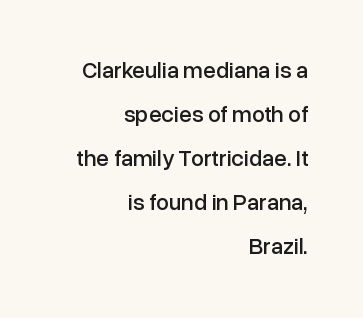
Lines of text with bare space underneath. Ordinary non-slanted type is in use. Regarding leading, the lines here are spaced well apart. Every row of glyphs terminates at an identical x-position on the right.
